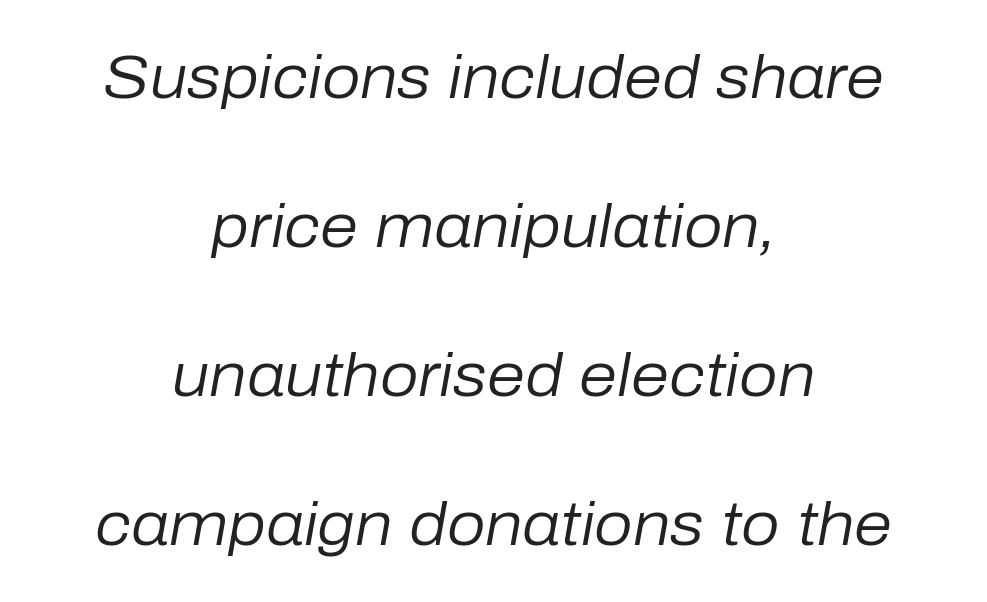
The image shows 61 px regular-weight type, italic (leaning right); set centered, loose line spacing (2.44x), normal letter spacing, not underlined; low stroke contrast and a medium x-height.
